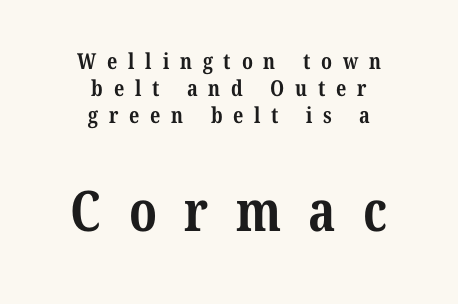
The image shows 56 px bold, condensed serif type; set centered, line spacing 1.23x, unusually wide letter spacing (+0.49 em), not underlined; the second (bottom) block is 2.55x larger; medium stroke contrast and a medium x-height.
